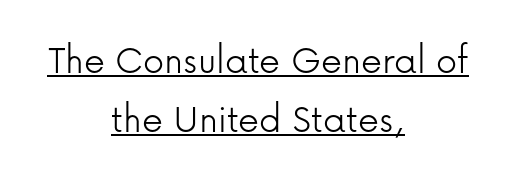
Q: Is the text bold? A: No.
Q: Is the text italic (slanted)? A: No, it is upright.
Q: Is the typeface a serif or a sans-serif typeface? A: Sans-serif.
Q: Is the text underlined? A: Yes.
Q: How is the paragraph aligned? A: Centered.
Q: Is the spacing between letters normal or unusually wide? A: Normal.
Q: Is the spacing between lines tight, normal or loose? A: Normal.
Q: Width (condensed, normal, or wide)? A: Normal.
Q: Stroke contrast? A: Low.
Q: x-height? A: Medium.
Q: Monospaced? A: No.
